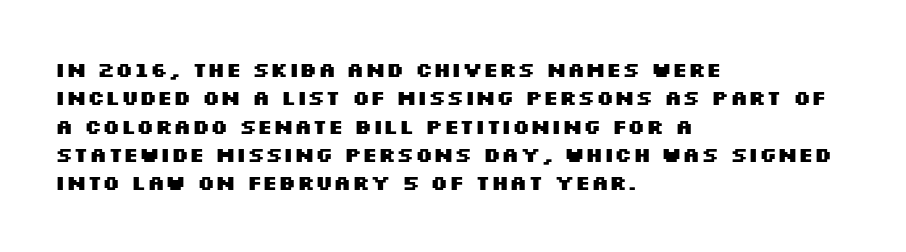
The lines in this sample share a left origin and differ only in where they stop. The block of text has a typical density, with ordinary space between rows. Posture: upright roman. The characters look thick and weighty, a clear bold. Letters rest on an invisible, unmarked baseline. There is no visible air inserted between adjacent glyphs.
